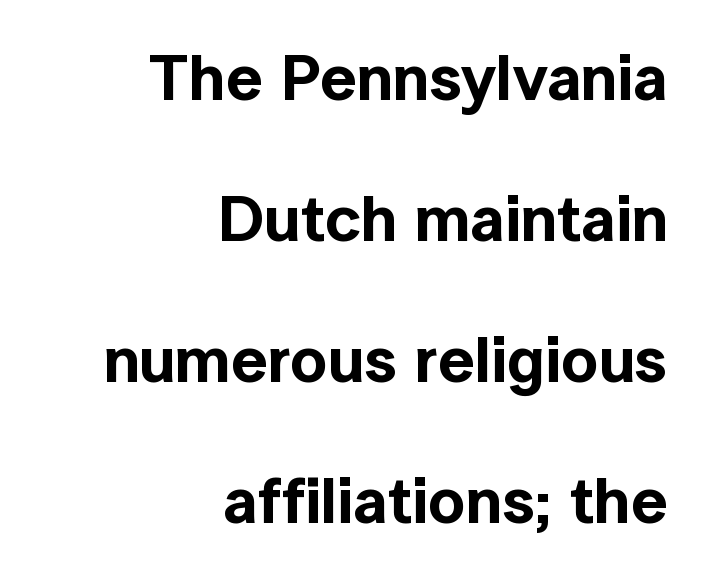
{"serif": "no", "italic": "no", "width": "normal", "x_height": "medium", "monospaced": "no", "underline": "no", "align": "right", "line_spacing": "loose", "line_spacing_ratio": 2.17, "letter_spacing": "normal", "letter_spacing_em": 0.0, "glyph_px": 65}
